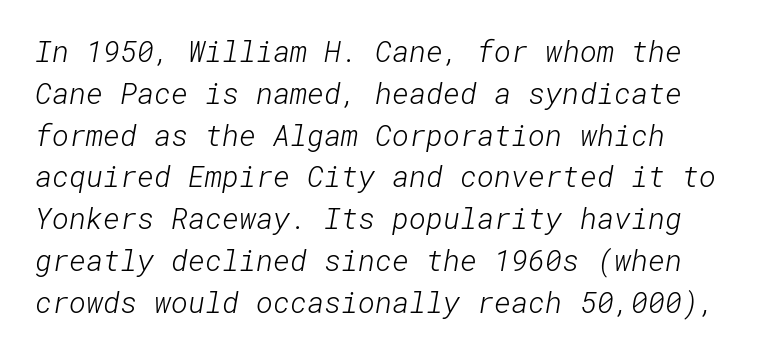
The typesetting does not lean heavy: it is not bold. Baseline-to-baseline distance is the conventional proportion of letter height. Does extra space separate the letters? No, they use regular spacing. Descenders are the only things crossing below the line. Letterform terminals end flat and unadorned throughout the passage.
